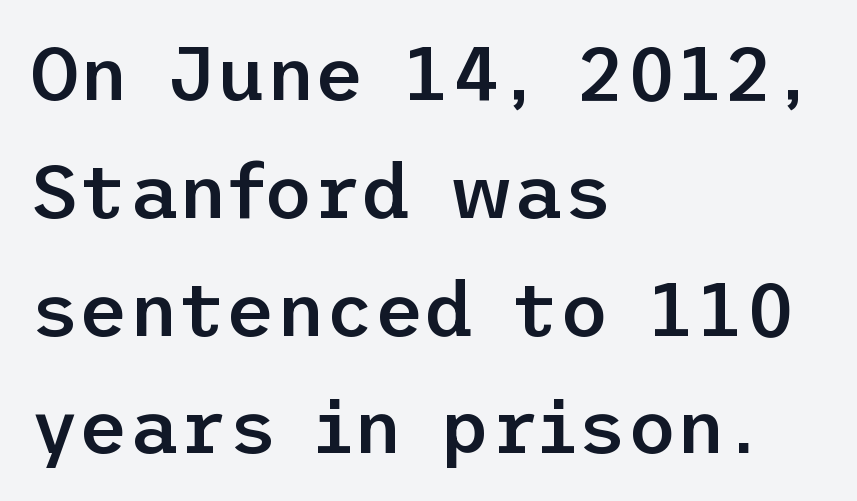
{"serif": "no", "italic": "no", "bold": "semi", "weight": "semibold", "width": "normal", "stroke_contrast": "low", "x_height": "medium", "underline": "no", "align": "left", "line_spacing": "normal", "line_spacing_ratio": 1.55, "letter_spacing": "normal", "letter_spacing_em": 0.0, "glyph_px": 76}
